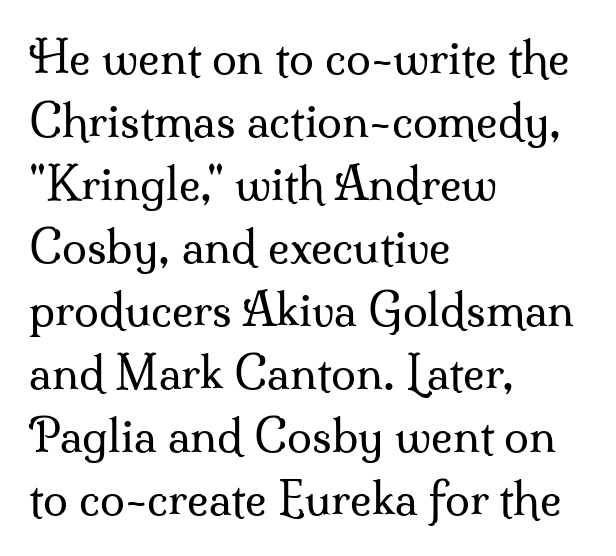
To sum up the face: it has serifs. Where is the straight margin? On the left. The string is rendered with underlining switched off. If you measured baseline to baseline, you'd find a middling distance.
